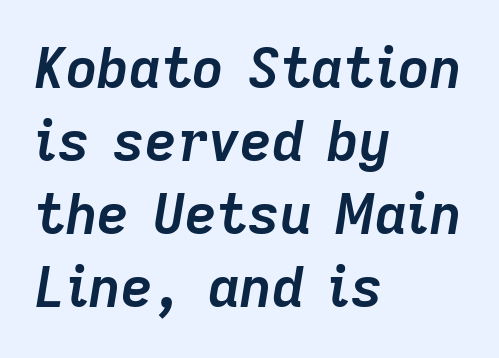
{"italic": "yes", "lean": "right", "slant_degrees": 9, "bold": "yes", "weight": "semibold", "width": "normal", "stroke_contrast": "low", "x_height": "medium", "monospaced": "no", "underline": "no", "align": "left", "line_spacing": "normal", "line_spacing_ratio": 1.33, "letter_spacing": "normal", "letter_spacing_em": 0.0, "glyph_px": 55}
